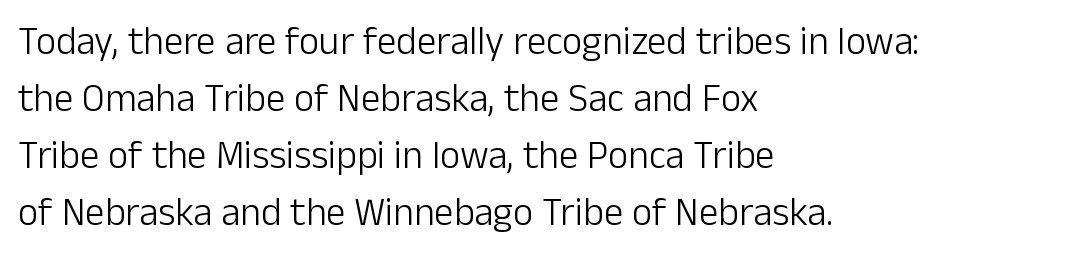
The image shows 39 px light sans-serif type, upright; set left-aligned, normal line spacing (1.46x), normal letter spacing, not underlined; low stroke contrast and a medium x-height.
